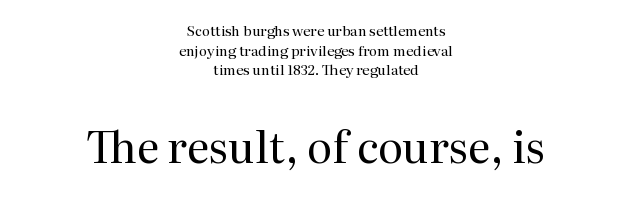
Q: Is the text bold? A: No.
Q: Is the text italic (slanted)? A: No, it is upright.
Q: Is the typeface a serif or a sans-serif typeface? A: Serif.
Q: Is the text underlined? A: No.
Q: How is the paragraph aligned? A: Centered.
Q: Is the spacing between letters normal or unusually wide? A: Normal.
Q: Is the spacing between lines tight, normal or loose? A: Normal.
Q: Which block of text is set in a larger size, the first (top) or the second (bottom)? A: The second (bottom) one.
Q: Width (condensed, normal, or wide)? A: Normal.
Q: Stroke contrast? A: Medium.
Q: x-height? A: Medium.
Q: Monospaced? A: No.
